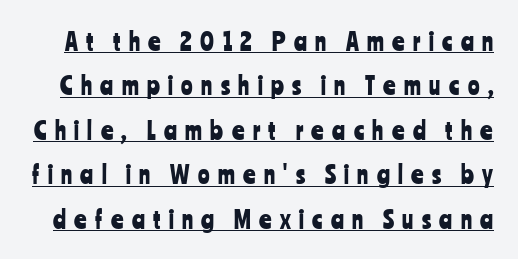
{"italic": "no", "underline": "yes", "line_spacing_ratio": 1.85, "letter_spacing": "wide", "letter_spacing_em": 0.35, "glyph_px": 24}
